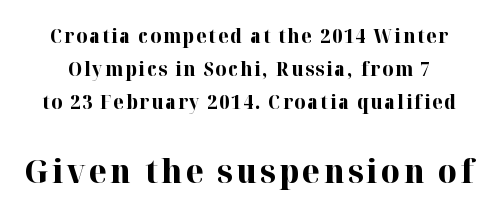
Size hierarchy here favors the trailing block over the leading one. Stroke thickness is high; the sample reads as a true bold. The space beneath each line is pristine and unruled. Posture: straight, roman, zero tilt. Observe the serifs anchoring each vertical stroke in this sample. You could not count columns in this text — the font is proportionally spaced.
